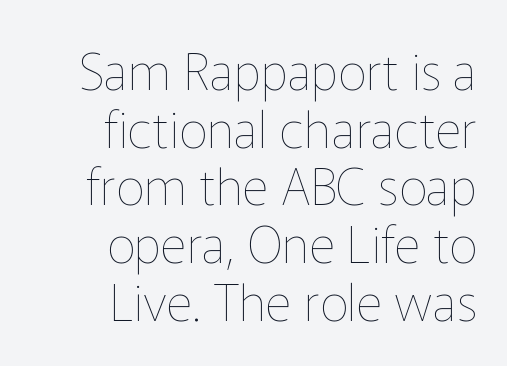
The image shows 51 px thin type, upright; set right-aligned, tight line spacing (1.13x), normal letter spacing, not underlined; low stroke contrast and a medium x-height.
